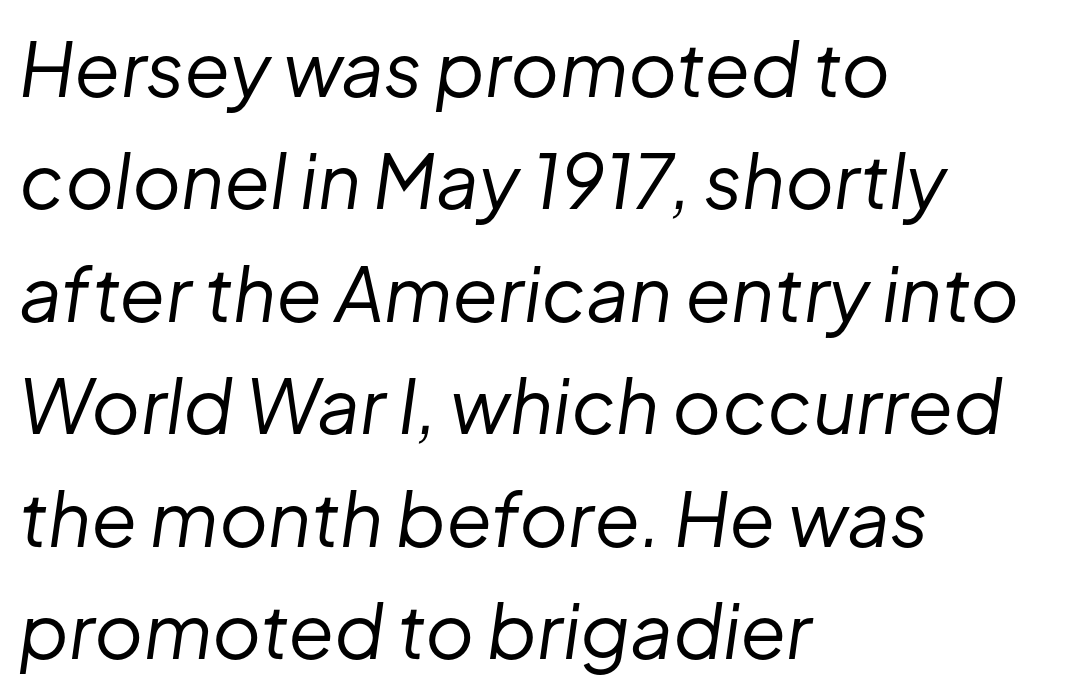
Q: Is the text bold? A: No.
Q: Is the text italic (slanted)? A: Yes, it leans right by about 8 degrees.
Q: Is the text underlined? A: No.
Q: How is the paragraph aligned? A: Left-aligned.
Q: Is the spacing between letters normal or unusually wide? A: Normal.
Q: Is the spacing between lines tight, normal or loose? A: Normal.
Q: Width (condensed, normal, or wide)? A: Normal.
Q: Stroke contrast? A: Low.
Q: x-height? A: Medium.
Q: Monospaced? A: No.
